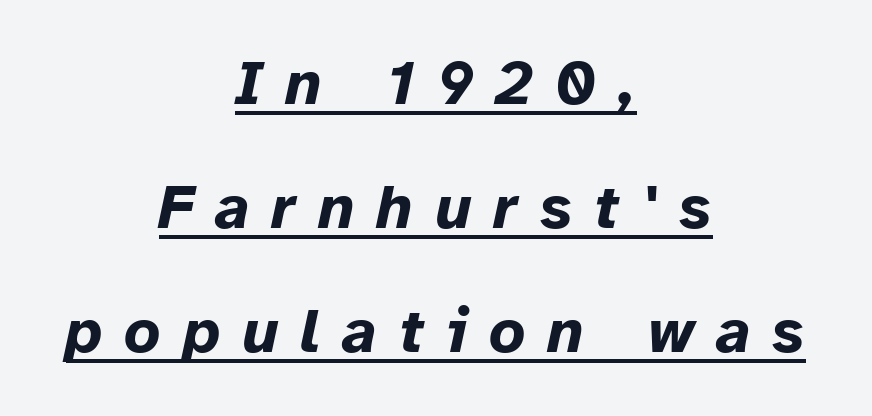
{"italic": "yes", "lean": "right", "slant_degrees": 12, "bold": "yes", "weight": "bold", "width": "normal", "stroke_contrast": "low", "x_height": "medium", "monospaced": "no", "underline": "yes", "align": "center", "line_spacing": "loose", "line_spacing_ratio": 1.97, "letter_spacing": "wide", "letter_spacing_em": 0.35, "glyph_px": 63}
